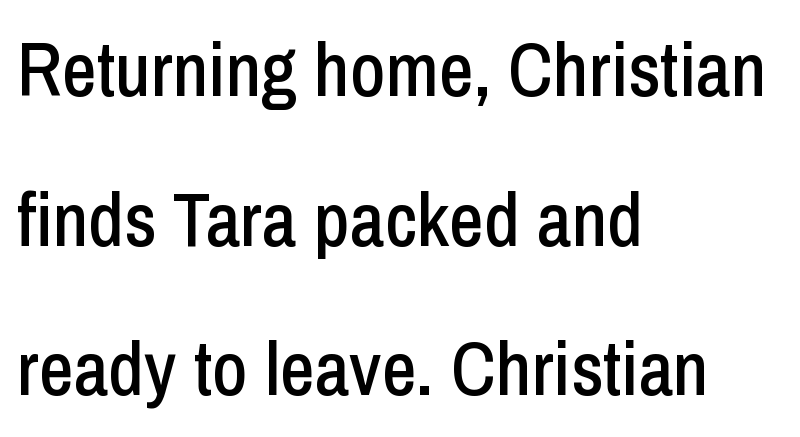
The image shows 76 px condensed sans-serif type, upright; set left-aligned, loose line spacing (1.97x), normal letter spacing, not underlined; low stroke contrast and a medium x-height.
